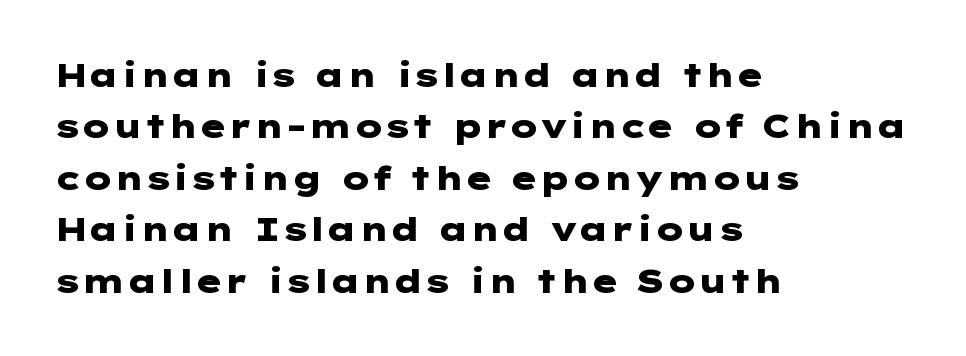
The passage shown has conventional tracking throughout. A typesetter would call this leading conventional body-copy spacing. The designer went with a sans here, leaving each stem footless. The rag falls on the right side of this text block.
